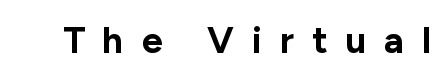
The image shows 37 px bold sans-serif type, upright; set unusually wide letter spacing (+0.49 em), not underlined; low stroke contrast and a medium x-height.
